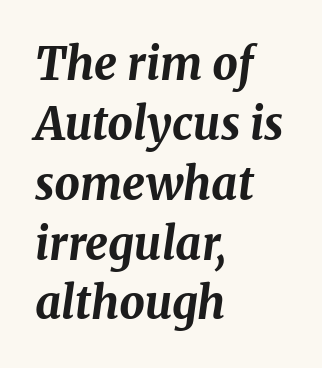
Heavy, bold letterforms. The text carries the slant typical of an italic or oblique font. This sample has the flowing, uneven cadence of proportional lettering. Check the space under the baseline: it is left empty. Notice how descenders clear the ascenders below comfortably — that's standard leading.
